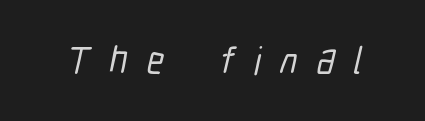
{"serif": "no", "width": "condensed", "stroke_contrast": "low", "x_height": "medium", "monospaced": "no", "underline": "no", "letter_spacing": "wide", "letter_spacing_em": 0.5, "glyph_px": 38}
